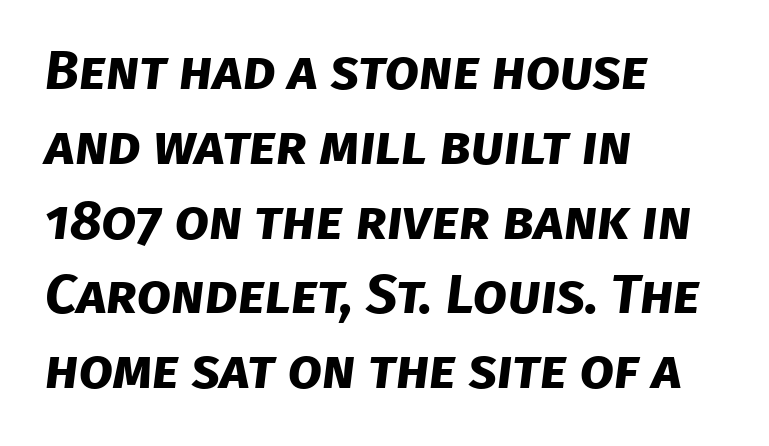
{"serif": "no", "bold": "yes", "weight": "bold", "width": "normal", "stroke_contrast": "low", "x_height": "large", "monospaced": "no", "underline": "no", "align": "left", "line_spacing": "normal", "line_spacing_ratio": 1.36, "letter_spacing": "normal", "letter_spacing_em": 0.0, "glyph_px": 55}
